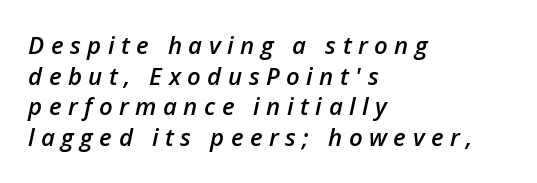
The image shows 24 px text type, italic (leaning right); set left-aligned, normal line spacing (1.28x), unusually wide letter spacing (+0.27 em), not underlined.
